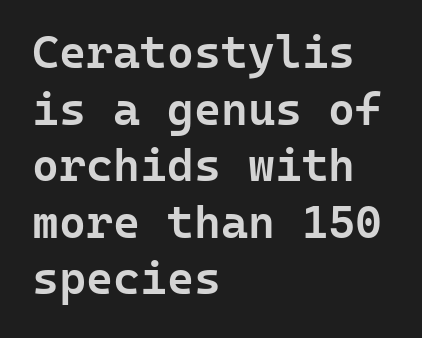
{"serif": "no", "italic": "no", "bold": "semi", "weight": "semibold", "width": "normal", "stroke_contrast": "low", "x_height": "medium", "monospaced": "yes", "underline": "no", "align": "left", "line_spacing_ratio": 1.23, "letter_spacing": "normal", "letter_spacing_em": 0.0, "glyph_px": 46}
